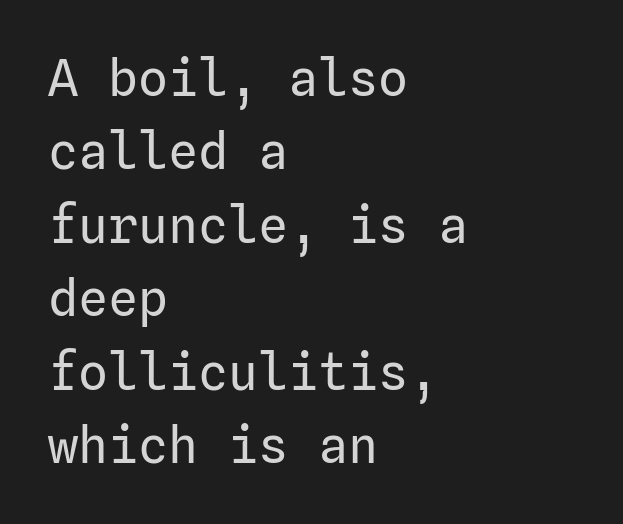
{"serif": "no", "italic": "no", "bold": "no", "weight": "regular", "width": "normal", "stroke_contrast": "low", "x_height": "medium", "underline": "no", "align": "left", "line_spacing": "normal", "line_spacing_ratio": 1.47, "letter_spacing": "normal", "letter_spacing_em": 0.0, "glyph_px": 50}
